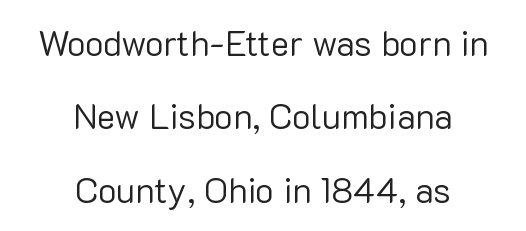
The image shows 35 px regular-weight sans-serif type, upright; set centered, loose line spacing (2.1x), normal letter spacing, not underlined; low stroke contrast and a medium x-height.
